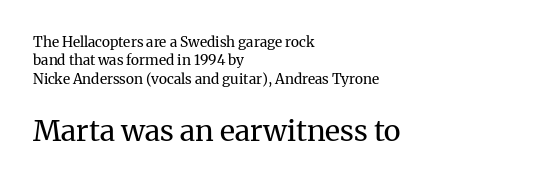
Q: Is the text bold? A: No.
Q: Is the text italic (slanted)? A: No, it is upright.
Q: Is the typeface a serif or a sans-serif typeface? A: Serif.
Q: Is the text underlined? A: No.
Q: How is the paragraph aligned? A: Left-aligned.
Q: Is the spacing between letters normal or unusually wide? A: Normal.
Q: Is the spacing between lines tight, normal or loose? A: Normal.
Q: Which block of text is set in a larger size, the first (top) or the second (bottom)? A: The second (bottom) one.
Q: Width (condensed, normal, or wide)? A: Normal.
Q: Stroke contrast? A: Medium.
Q: x-height? A: Medium.
Q: Monospaced? A: No.
